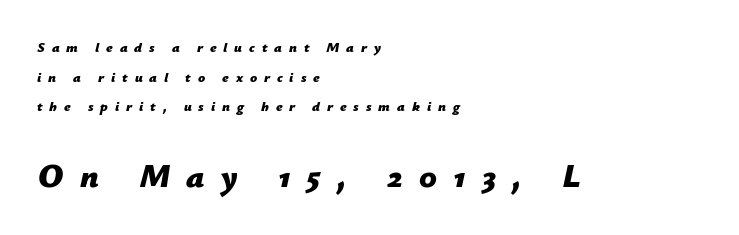
Glance below the letters and you will spot only blank space. Line starts are locked; line ends wander. The horizontal fit of the characters is loose and conspicuously gappy. The specimen reads as italic at a glance.
